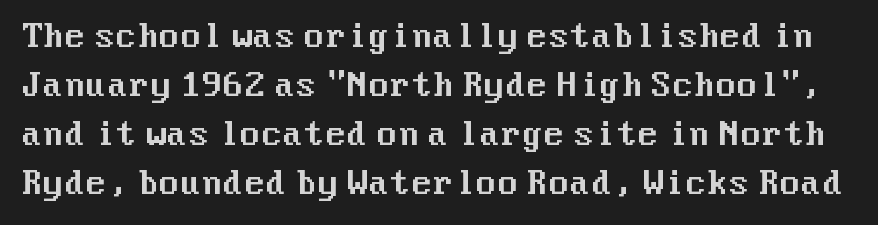
These lines were composed using upright roman letters. The vertical gap from one line to the next is medium. Rule under the text: the space is simply empty. The type is set solid horizontally, with unmodified tracking. The type family on display is of the sans-serif kind.
